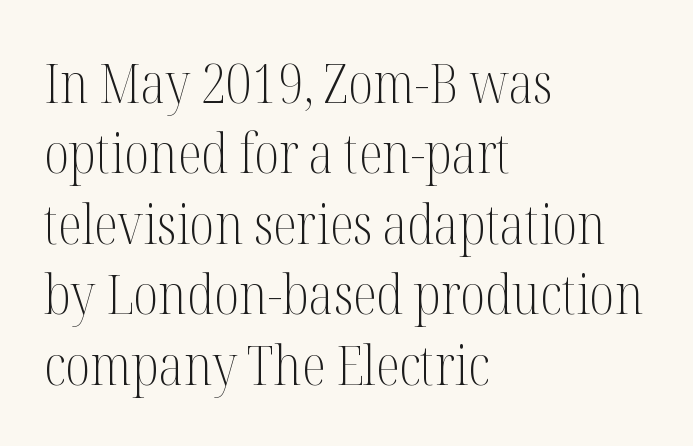
The letters look calm and open, with moderate or lighter stems. Only glyphs here, with clear space below each row. Do the characters align in a grid? No, the font is proportional. The typesetter chose a ragged-right arrangement here. A typesetter would label this face a serif.
